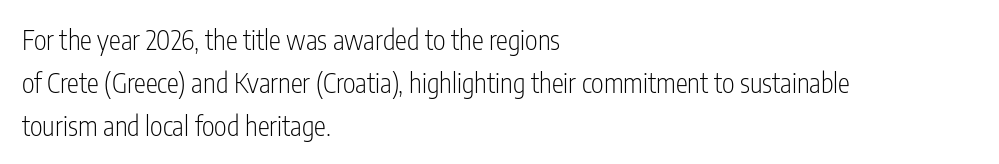
{"italic": "no", "bold": "no", "underline": "no", "align": "left", "line_spacing": "normal", "line_spacing_ratio": 1.59, "letter_spacing": "normal", "letter_spacing_em": 0.0, "glyph_px": 27}
